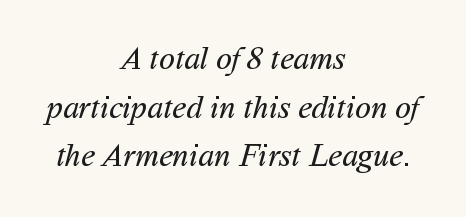
In terms of letterspacing, this is plain default setting. This rendering employs a face without finishing strokes, i.e., a sans-serif. The weight tops out at a normal text grade. Compared with typical paragraphs, the rows here are spaced about the same.
